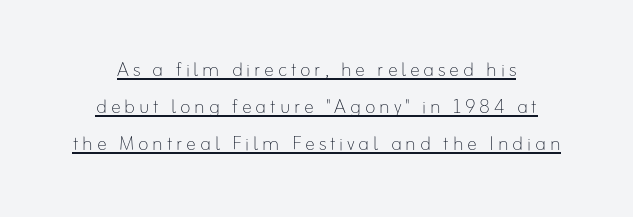
{"italic": "no", "bold": "no", "underline": "yes", "align": "center", "line_spacing": "normal", "line_spacing_ratio": 1.49, "glyph_px": 25}
